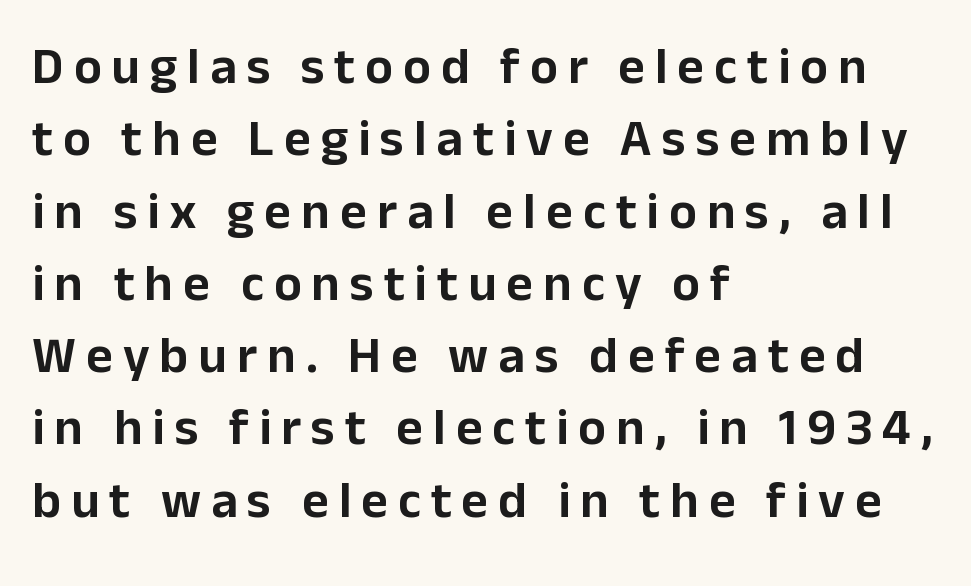
The gap between lines stays unmarked. Rows of type keep a routine distance in the vertical direction. Nope, no serifs anywhere on these letters. Typeset ragged right — the left edge is the straight one.
